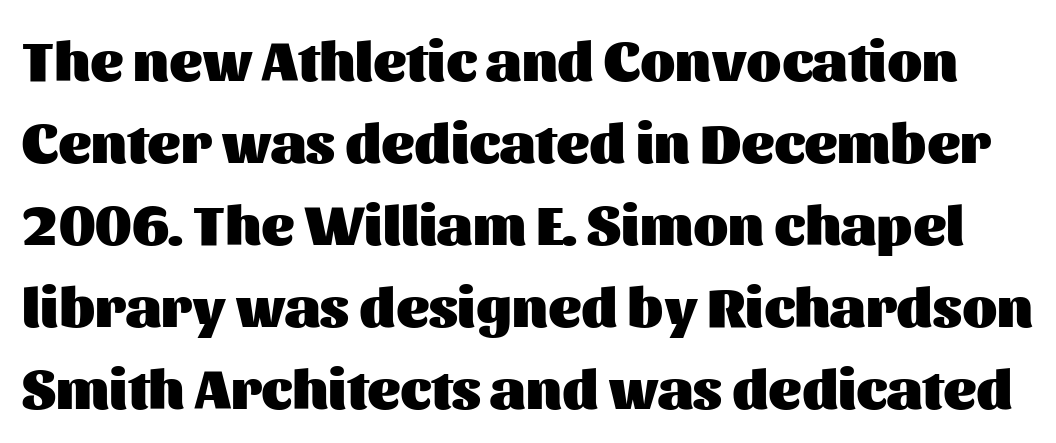
{"serif": "no", "italic": "no", "bold": "yes", "weight": "heavy", "width": "normal", "stroke_contrast": "medium", "x_height": "medium", "monospaced": "no", "underline": "no", "line_spacing": "normal", "line_spacing_ratio": 1.44, "letter_spacing": "normal", "letter_spacing_em": 0.0, "glyph_px": 57}
